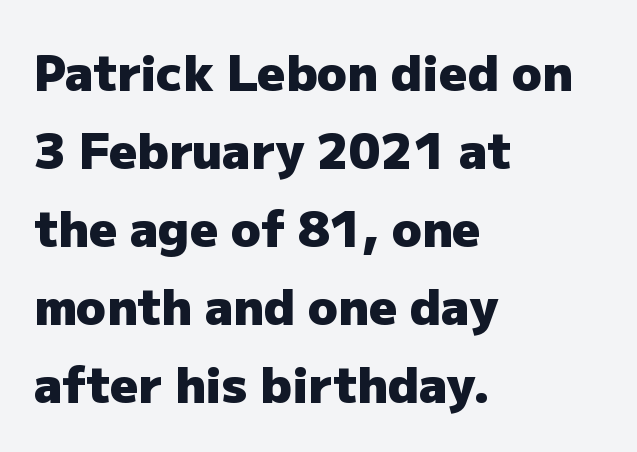
{"serif": "no", "italic": "no", "bold": "yes", "weight": "heavy", "width": "normal", "stroke_contrast": "low", "x_height": "medium", "monospaced": "no", "underline": "no", "align": "left", "line_spacing": "normal", "line_spacing_ratio": 1.59, "letter_spacing": "normal", "letter_spacing_em": 0.0, "glyph_px": 49}
